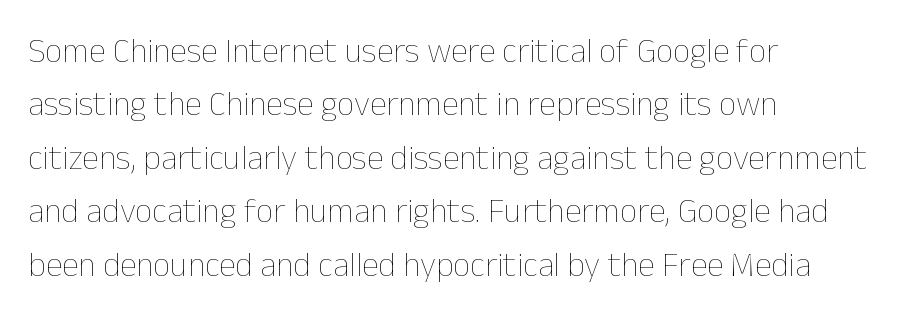
The image shows 34 px thin type, upright; set left-aligned, normal line spacing (1.57x), normal letter spacing, not underlined; low stroke contrast and a medium x-height.
